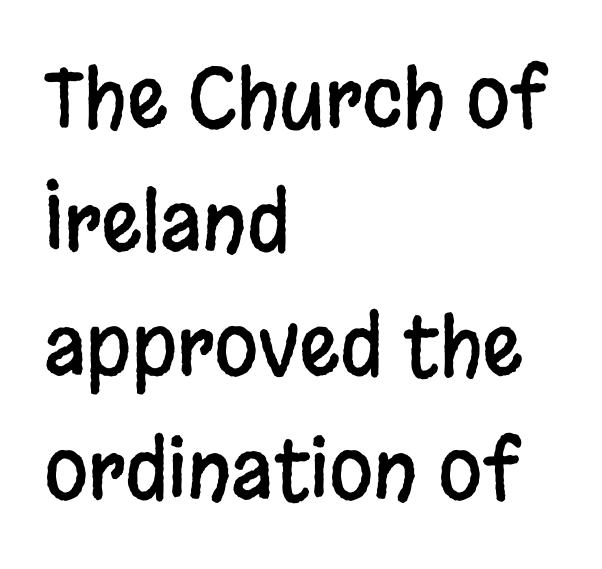
Every stem runs plumb, perpendicular to the baseline. Underlining? Definitely not there. In CSS terms this would be text-align: left. Characters follow at the spacing the type designer built in. These lines are rendered in a variable-pitch font.
